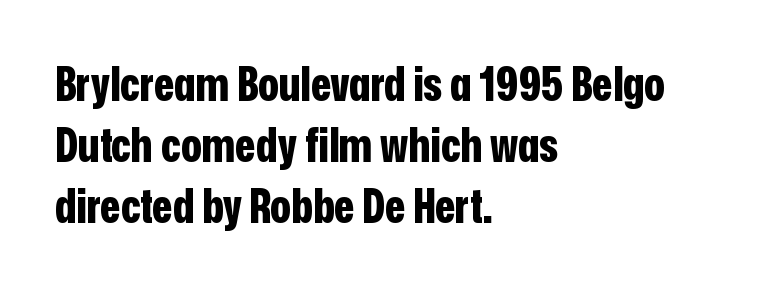
{"serif": "no", "italic": "no", "bold": "yes", "weight": "bold", "width": "condensed", "stroke_contrast": "low", "x_height": "medium", "monospaced": "no", "underline": "no", "align": "left", "line_spacing": "normal", "line_spacing_ratio": 1.3, "letter_spacing": "normal", "letter_spacing_em": 0.0, "glyph_px": 47}
